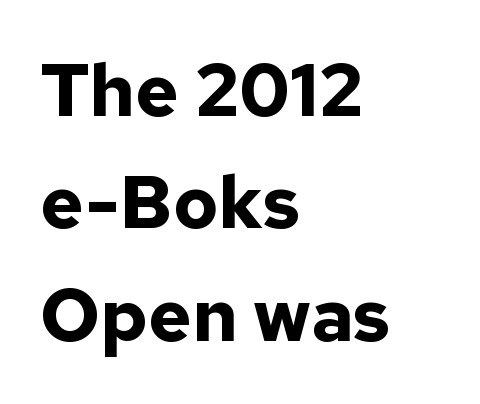
The characters look thick and weighty, a clear bold. Notice how the stems are strictly vertical — no italics here. Quick note: underline off. These lines keep a tight, regular rhythm from letter to letter. Is this a fixed-width face? No — the glyphs have proportional, varying widths.
